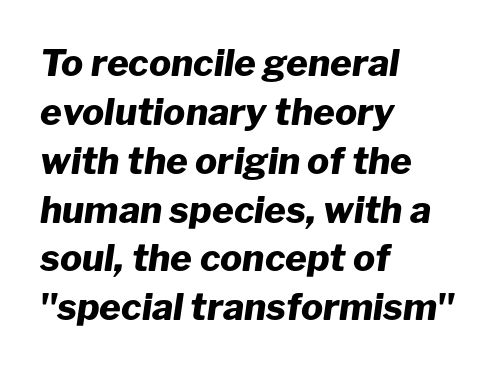
{"italic": "yes", "lean": "right", "slant_degrees": 8, "bold": "yes", "weight": "heavy", "width": "normal", "stroke_contrast": "low", "x_height": "medium", "monospaced": "no", "underline": "no", "align": "left", "line_spacing": "normal", "line_spacing_ratio": 1.32, "letter_spacing": "normal", "letter_spacing_em": 0.0, "glyph_px": 37}
